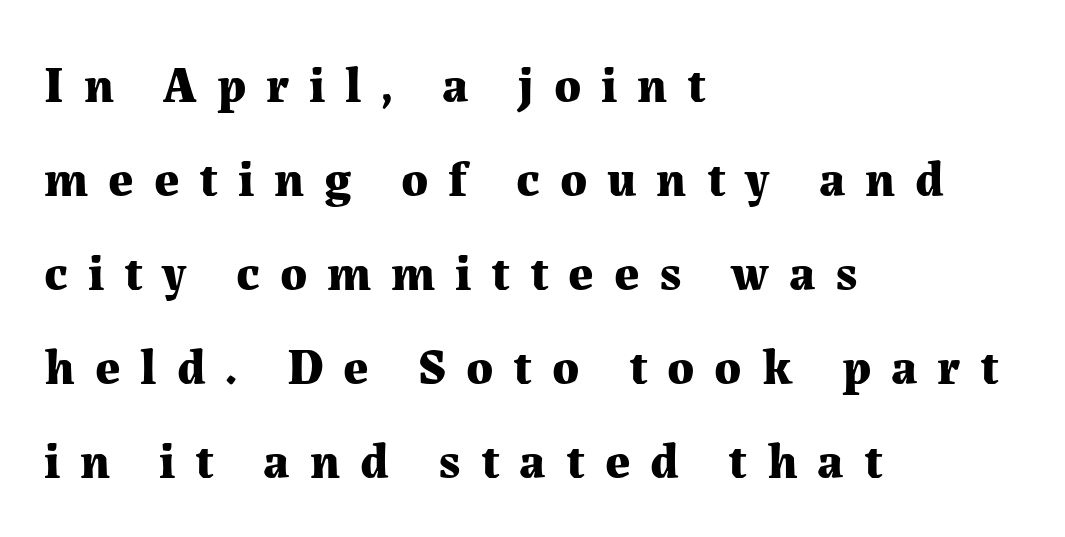
This sample has the flowing, uneven cadence of proportional lettering. The space directly below the letters is spotless. The typography opts for an upright posture over an oblique one. Serif or sans? Serif — the stroke terminals have little feet. Between one letter and the next there's a generous, obvious gap. Where is the straight margin? On the left.
